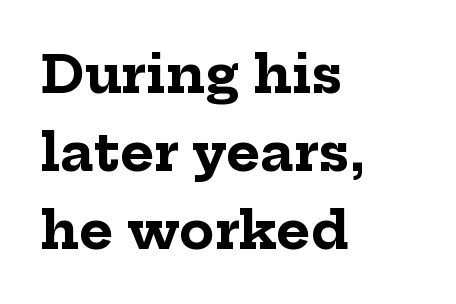
Q: Is the text bold? A: Yes.
Q: Is the text italic (slanted)? A: No, it is upright.
Q: Is the typeface a serif or a sans-serif typeface? A: Serif.
Q: Is the text underlined? A: No.
Q: How is the paragraph aligned? A: Left-aligned.
Q: Is the spacing between letters normal or unusually wide? A: Normal.
Q: Is the spacing between lines tight, normal or loose? A: Normal.
Q: Width (condensed, normal, or wide)? A: Normal.
Q: Stroke contrast? A: Low.
Q: x-height? A: Medium.
Q: Monospaced? A: No.
